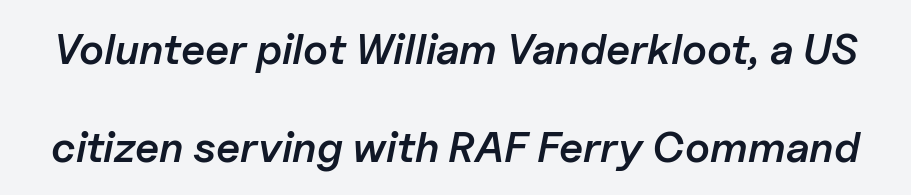
{"italic": "yes", "lean": "right", "slant_degrees": 11, "bold": "semi", "weight": "semibold", "width": "normal", "stroke_contrast": "low", "x_height": "medium", "monospaced": "no", "underline": "no", "line_spacing": "loose", "line_spacing_ratio": 2.27, "letter_spacing": "normal", "letter_spacing_em": 0.0, "glyph_px": 43}
